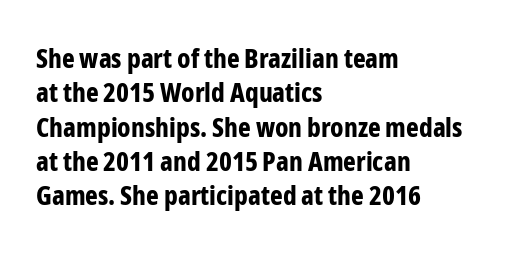
A typesetter would mark this as roman, not italic. Does the copy run flush right? No — it runs flush left. These words are printed bold, with thick strokes throughout. Successive baselines arrive at the customary interval. Caption: standard tracking, unaltered.
